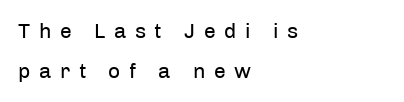
Q: Is the text bold? A: No.
Q: Is the text italic (slanted)? A: No, it is upright.
Q: Is the text underlined? A: No.
Q: How is the paragraph aligned? A: Left-aligned.
Q: Is the spacing between letters normal or unusually wide? A: Unusually wide.
